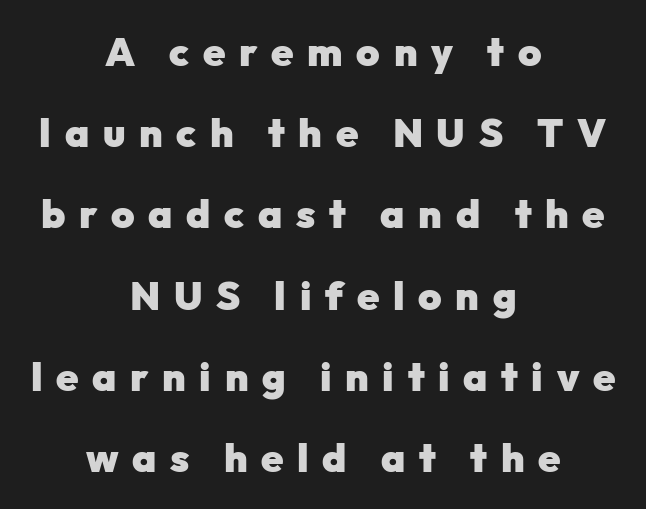
Q: Is the text bold? A: Yes.
Q: Is the text italic (slanted)? A: No, it is upright.
Q: Is the typeface a serif or a sans-serif typeface? A: Sans-serif.
Q: Is the text underlined? A: No.
Q: How is the paragraph aligned? A: Centered.
Q: Is the spacing between letters normal or unusually wide? A: Unusually wide.
Q: Is the spacing between lines tight, normal or loose? A: Loose.
Q: Width (condensed, normal, or wide)? A: Normal.
Q: Stroke contrast? A: Low.
Q: x-height? A: Medium.
Q: Monospaced? A: No.
